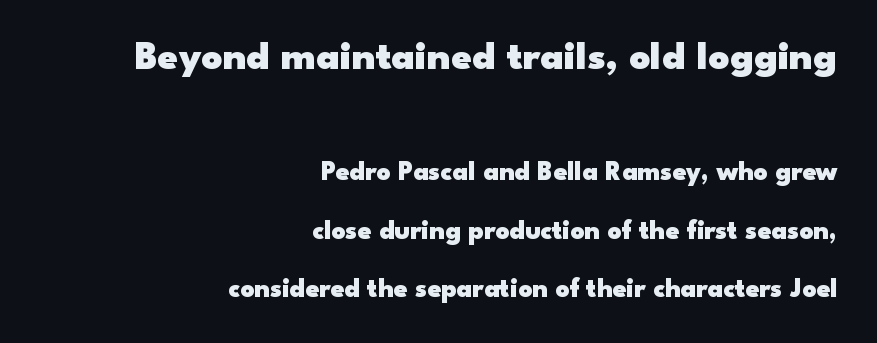
The image shows 41 px heavy, wide sans-serif type, upright; set right-aligned, loose line spacing (2.16x), normal letter spacing, not underlined; the first (top) block is 1.52x larger; low stroke contrast and a small x-height.
